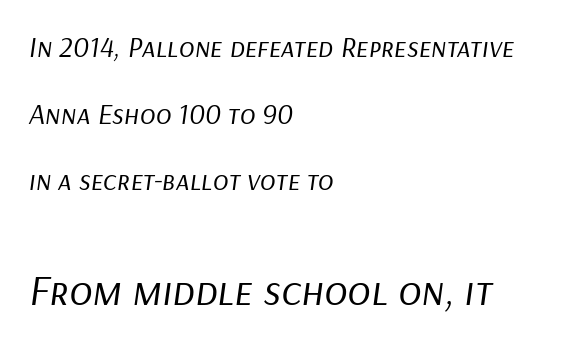
The passage shown is not underscored anywhere. The face used here is proportionally spaced, like ordinary book or web type. Reading top to bottom, the characters get bigger at the block break. The face used here is rendered with its standard letterfit.
